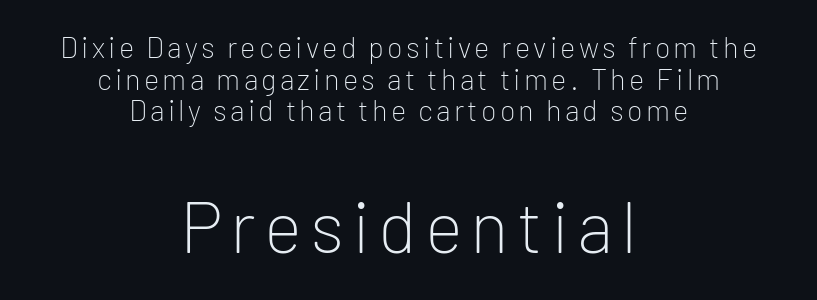
Q: Is the text bold? A: No.
Q: Is the text italic (slanted)? A: No, it is upright.
Q: Is the typeface a serif or a sans-serif typeface? A: Sans-serif.
Q: Is the text underlined? A: No.
Q: How is the paragraph aligned? A: Centered.
Q: Is the spacing between lines tight, normal or loose? A: Tight.
Q: Which block of text is set in a larger size, the first (top) or the second (bottom)? A: The second (bottom) one.
Q: Width (condensed, normal, or wide)? A: Normal.
Q: Stroke contrast? A: Low.
Q: x-height? A: Medium.
Q: Monospaced? A: No.
